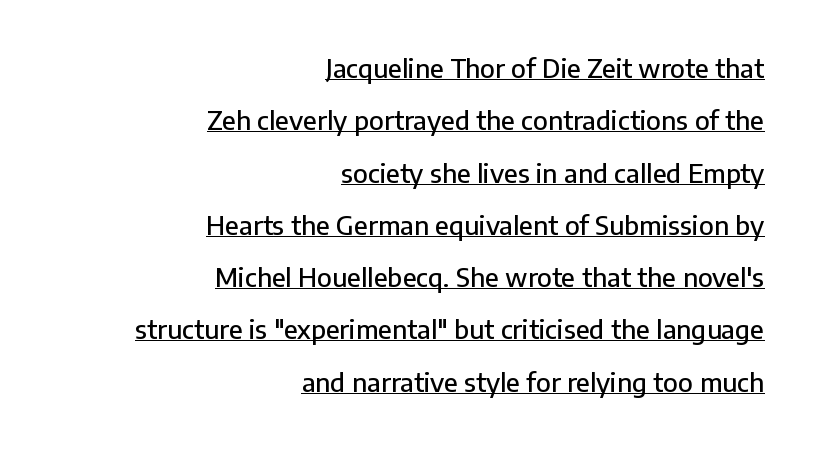
Q: Is the text italic (slanted)? A: No, it is upright.
Q: Is the text underlined? A: Yes.
Q: How is the paragraph aligned? A: Right-aligned.
Q: Is the spacing between letters normal or unusually wide? A: Normal.
Q: Is the spacing between lines tight, normal or loose? A: Loose.
